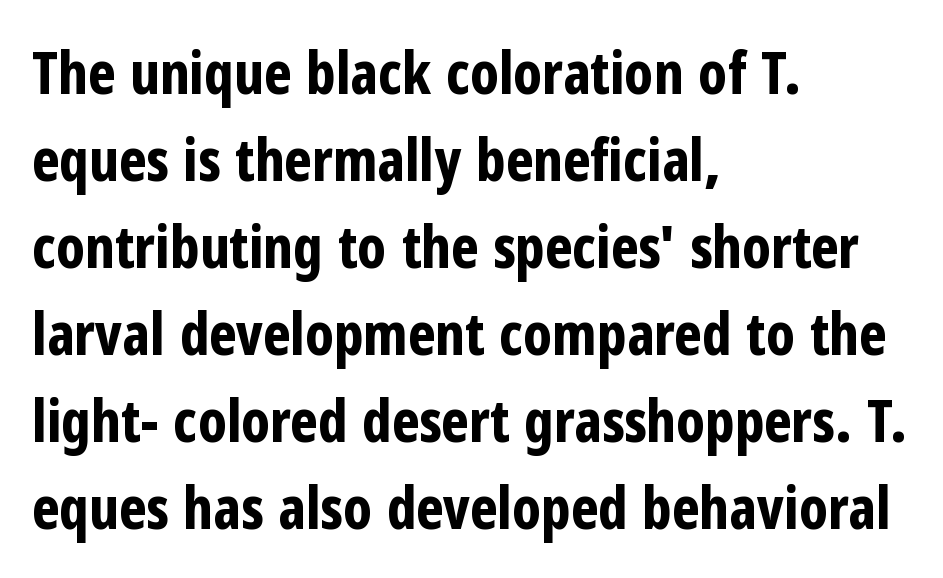
Q: Is the text bold? A: Yes.
Q: Is the text italic (slanted)? A: No, it is upright.
Q: Is the typeface a serif or a sans-serif typeface? A: Sans-serif.
Q: Is the text underlined? A: No.
Q: How is the paragraph aligned? A: Left-aligned.
Q: Is the spacing between letters normal or unusually wide? A: Normal.
Q: Is the spacing between lines tight, normal or loose? A: Normal.
Q: Width (condensed, normal, or wide)? A: Condensed.
Q: Stroke contrast? A: Low.
Q: x-height? A: Medium.
Q: Monospaced? A: No.
